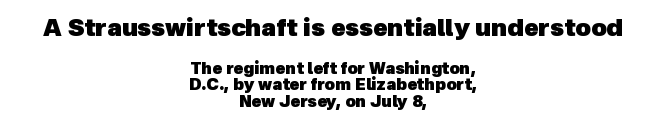
The image shows 24 px bold type; set centered, tight line spacing (1.03x), normal letter spacing, not underlined; the first (top) block is 1.5x larger.
